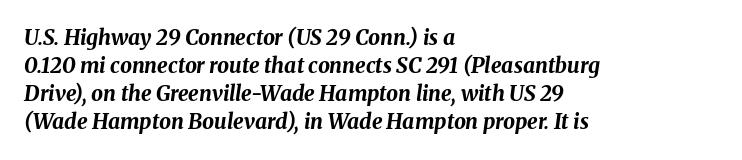
Q: Is the text bold? A: Yes.
Q: Is the text italic (slanted)? A: Yes, it leans right by about 8 degrees.
Q: Is the text underlined? A: No.
Q: How is the paragraph aligned? A: Left-aligned.
Q: Is the spacing between letters normal or unusually wide? A: Normal.
Q: Is the spacing between lines tight, normal or loose? A: Normal.
